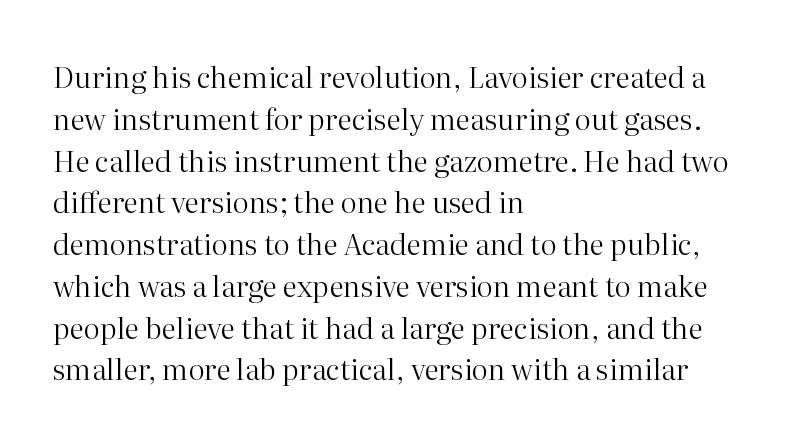
Q: Is the text bold? A: No.
Q: Is the text italic (slanted)? A: No, it is upright.
Q: Is the typeface a serif or a sans-serif typeface? A: Serif.
Q: Is the text underlined? A: No.
Q: How is the paragraph aligned? A: Left-aligned.
Q: Is the spacing between letters normal or unusually wide? A: Normal.
Q: Is the spacing between lines tight, normal or loose? A: Normal.
Q: Width (condensed, normal, or wide)? A: Normal.
Q: Stroke contrast? A: High.
Q: x-height? A: Medium.
Q: Monospaced? A: No.
